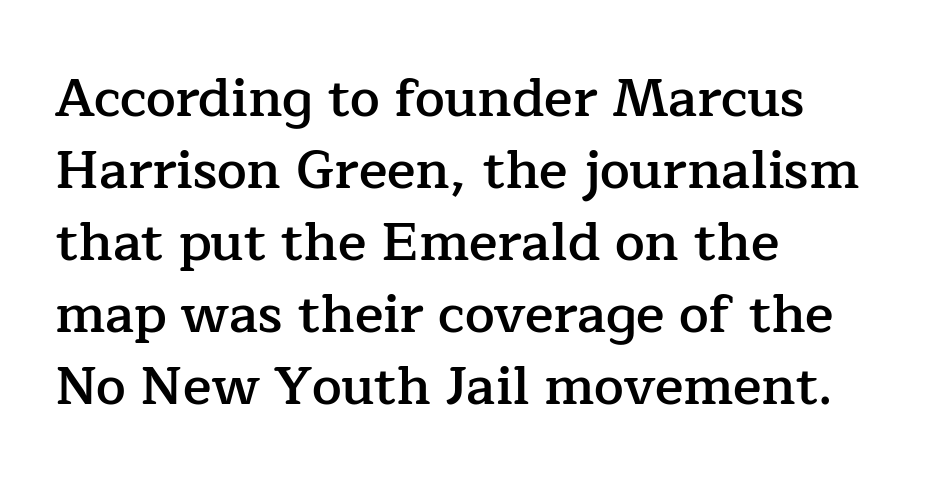
{"serif": "yes", "italic": "no", "bold": "semi", "weight": "semibold", "width": "normal", "stroke_contrast": "low", "x_height": "medium", "monospaced": "no", "underline": "no", "align": "left", "line_spacing": "normal", "line_spacing_ratio": 1.36, "letter_spacing": "normal", "letter_spacing_em": 0.0, "glyph_px": 53}
